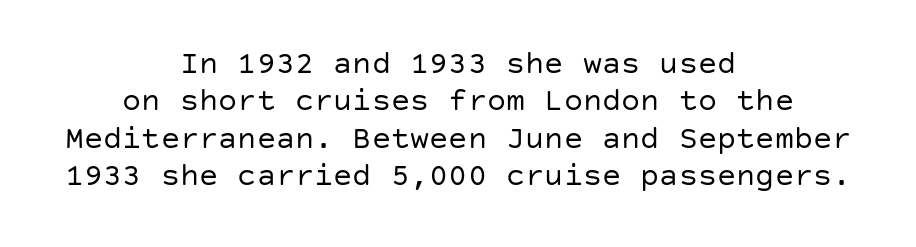
Q: Is the text bold? A: No.
Q: Is the text italic (slanted)? A: No, it is upright.
Q: Is the typeface a serif or a sans-serif typeface? A: Sans-serif.
Q: Is the text underlined? A: No.
Q: How is the paragraph aligned? A: Centered.
Q: Is the spacing between letters normal or unusually wide? A: Normal.
Q: Width (condensed, normal, or wide)? A: Normal.
Q: Stroke contrast? A: Low.
Q: x-height? A: Large.
